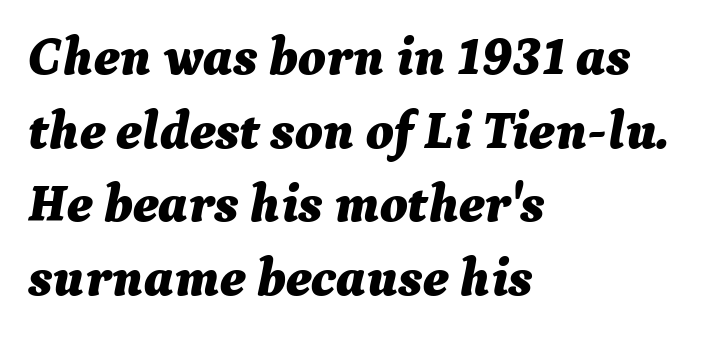
{"italic": "yes", "lean": "right", "slant_degrees": 9, "bold": "yes", "weight": "bold", "width": "normal", "stroke_contrast": "medium", "x_height": "medium", "monospaced": "no", "underline": "no", "align": "left", "line_spacing": "normal", "line_spacing_ratio": 1.39, "letter_spacing": "normal", "letter_spacing_em": 0.0, "glyph_px": 53}
